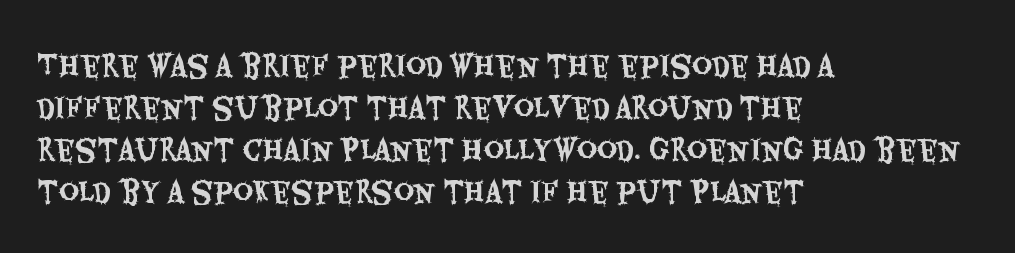
{"serif": "no", "italic": "no", "width": "condensed", "stroke_contrast": "medium", "x_height": "large", "monospaced": "no", "underline": "no", "align": "left", "line_spacing": "normal", "line_spacing_ratio": 1.5, "letter_spacing": "normal", "letter_spacing_em": 0.0, "glyph_px": 28}
